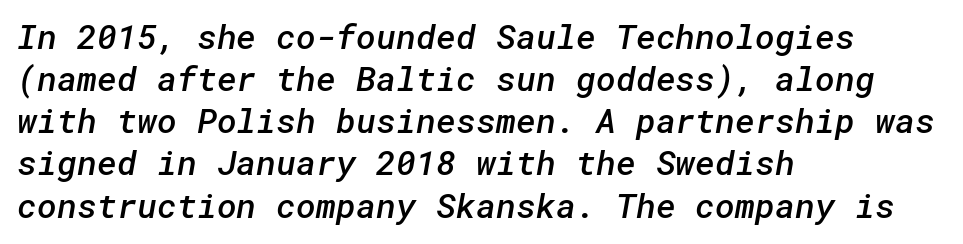
{"serif": "no", "bold": "semi", "weight": "semibold", "width": "normal", "stroke_contrast": "low", "x_height": "medium", "underline": "no", "align": "left", "line_spacing_ratio": 1.24, "letter_spacing": "normal", "letter_spacing_em": 0.0, "glyph_px": 34}
